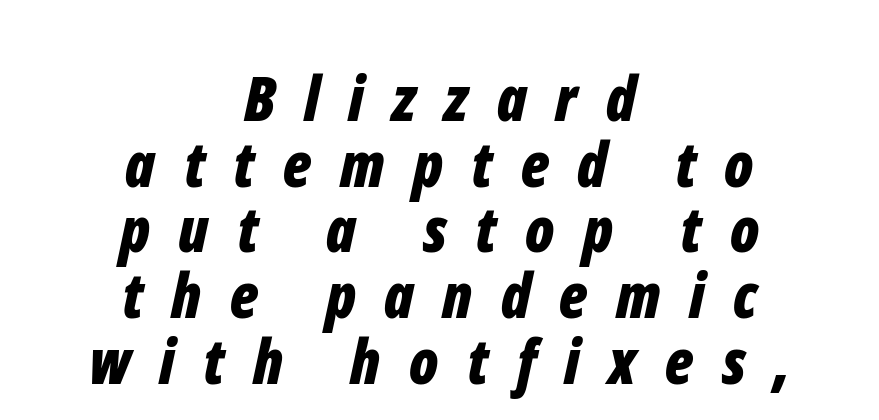
Q: Is the text bold? A: Yes.
Q: Is the text italic (slanted)? A: Yes, it leans right by about 12 degrees.
Q: Is the text underlined? A: No.
Q: How is the paragraph aligned? A: Centered.
Q: Is the spacing between letters normal or unusually wide? A: Unusually wide.
Q: Is the spacing between lines tight, normal or loose? A: Tight.
Q: Width (condensed, normal, or wide)? A: Condensed.
Q: Stroke contrast? A: Low.
Q: x-height? A: Medium.
Q: Monospaced? A: No.
